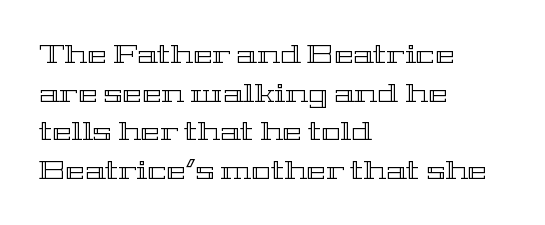
The image shows 26 px text type, upright; set left-aligned, normal line spacing (1.49x), normal letter spacing, not underlined.
